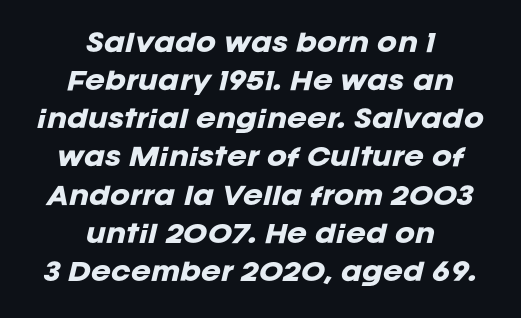
The image shows 24 px bold type, italic (leaning right); set centered, normal line spacing (1.59x), normal letter spacing, not underlined.
